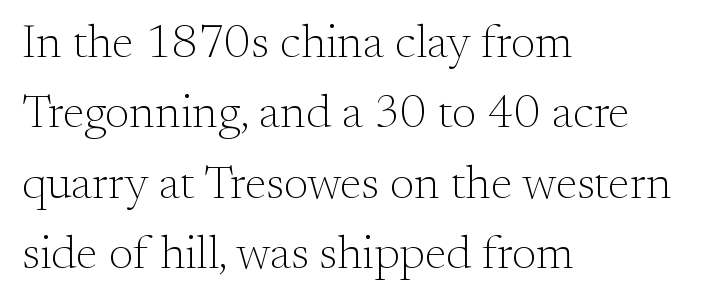
{"serif": "yes", "italic": "no", "bold": "no", "weight": "light", "width": "normal", "stroke_contrast": "medium", "x_height": "small", "monospaced": "no", "underline": "no", "align": "left", "line_spacing": "normal", "line_spacing_ratio": 1.5, "letter_spacing": "normal", "letter_spacing_em": 0.0, "glyph_px": 47}
